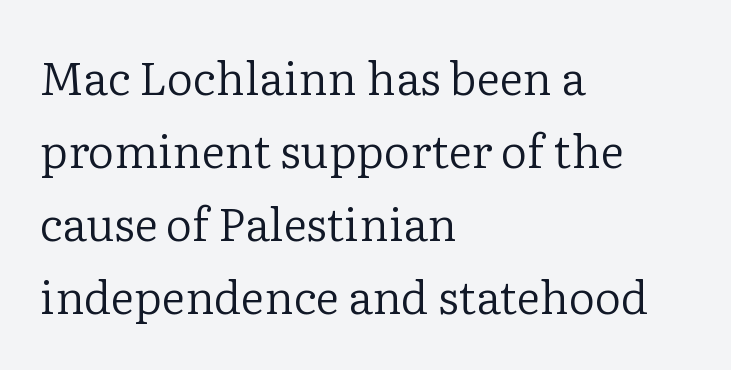
The rendering uses natural spacing where letterforms have individual widths. Heaviness? Minimal to ordinary, like unemphasized prose. Reading down the column, the eye jumps a familiar distance to each next line. Nope, not italic — everything's standing straight.
